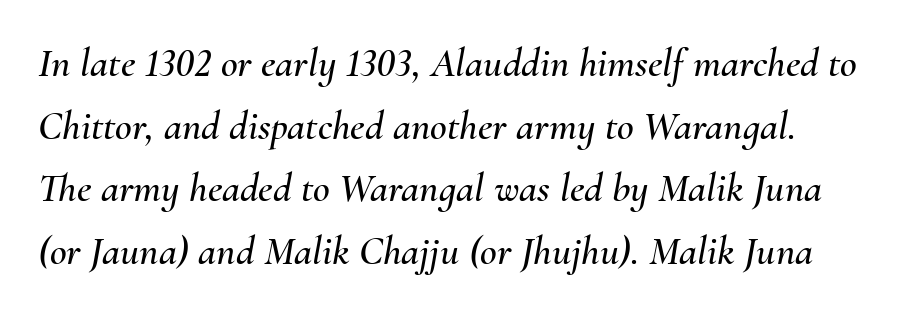
Each new line begins a customary step beneath the previous one. Plain, unruled lines of type. Here the designer chose a conventional face with non-uniform glyph widths. Slant detected: the letters are inclined. The type is set solid horizontally, with unmodified tracking.
